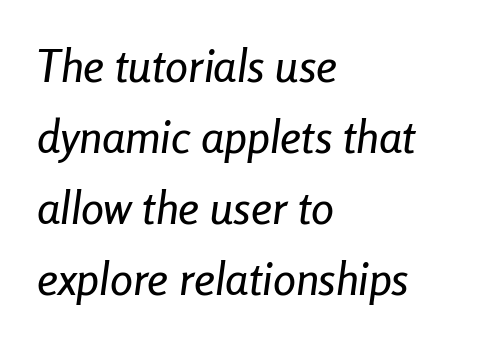
Q: Is the text italic (slanted)? A: Yes, it leans right by about 8 degrees.
Q: Is the text underlined? A: No.
Q: How is the paragraph aligned? A: Left-aligned.
Q: Is the spacing between letters normal or unusually wide? A: Normal.
Q: Is the spacing between lines tight, normal or loose? A: Normal.
Q: Width (condensed, normal, or wide)? A: Condensed.
Q: Stroke contrast? A: Low.
Q: x-height? A: Medium.
Q: Monospaced? A: No.
